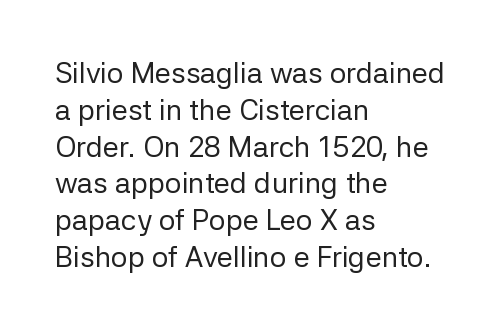
Q: Is the text bold? A: No.
Q: Is the text italic (slanted)? A: No, it is upright.
Q: Is the typeface a serif or a sans-serif typeface? A: Sans-serif.
Q: Is the text underlined? A: No.
Q: How is the paragraph aligned? A: Left-aligned.
Q: Is the spacing between letters normal or unusually wide? A: Normal.
Q: Is the spacing between lines tight, normal or loose? A: Normal.
Q: Width (condensed, normal, or wide)? A: Normal.
Q: Stroke contrast? A: Low.
Q: x-height? A: Medium.
Q: Monospaced? A: No.
